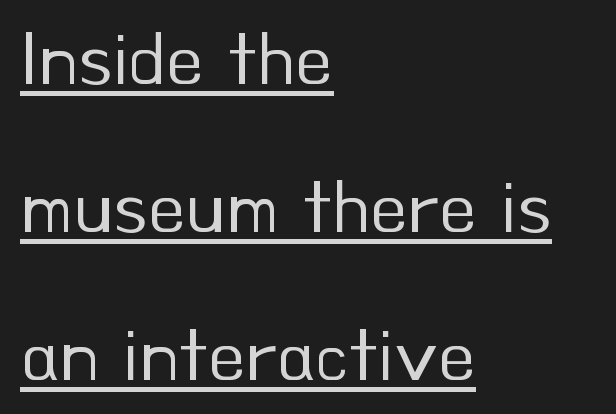
The image shows 77 px regular-weight sans-serif type, upright; set left-aligned, loose line spacing (1.92x), normal letter spacing, underlined; low stroke contrast and a small x-height.
